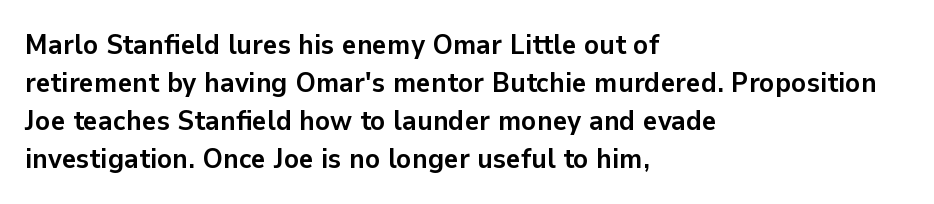
The image shows 28 px semibold sans-serif type, upright; set left-aligned, normal line spacing (1.36x), normal letter spacing, not underlined; low stroke contrast and a medium x-height.
